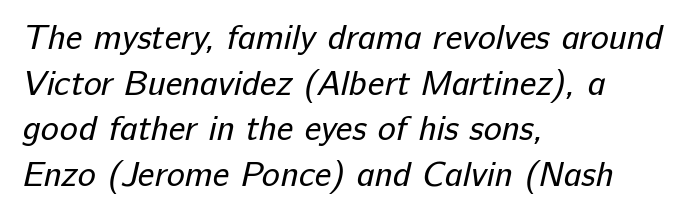
{"serif": "no", "bold": "no", "weight": "regular", "width": "normal", "stroke_contrast": "low", "x_height": "medium", "monospaced": "no", "underline": "no", "align": "left", "line_spacing": "normal", "line_spacing_ratio": 1.34, "letter_spacing": "normal", "letter_spacing_em": 0.0, "glyph_px": 34}
